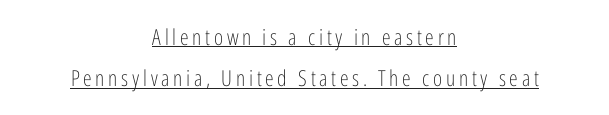
The image shows 22 px text type, upright; set centered, line spacing 1.87x, underlined.
